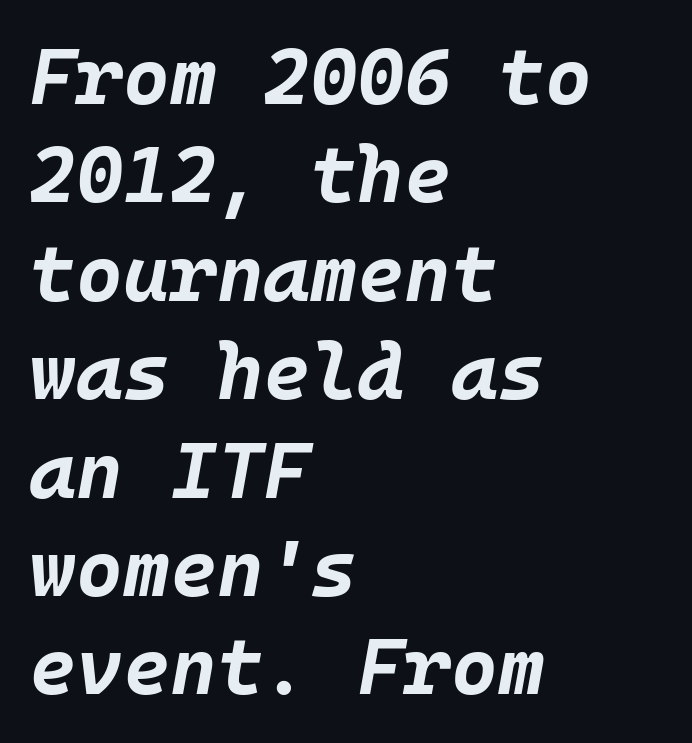
{"italic": "yes", "lean": "right", "slant_degrees": 10, "bold": "yes", "weight": "bold", "width": "normal", "stroke_contrast": "low", "x_height": "large", "monospaced": "yes", "underline": "no", "align": "left", "line_spacing_ratio": 1.23, "letter_spacing": "normal", "letter_spacing_em": 0.0, "glyph_px": 80}
